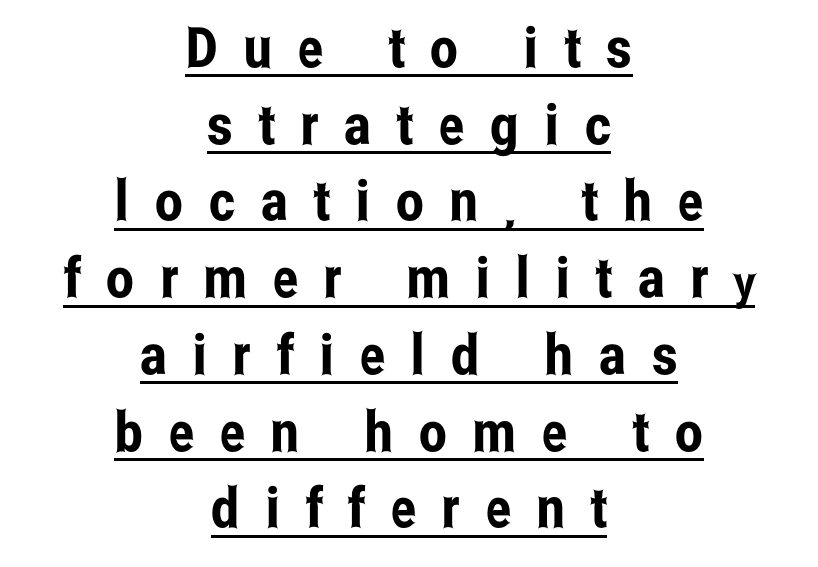
{"serif": "no", "italic": "no", "width": "condensed", "stroke_contrast": "low", "x_height": "medium", "monospaced": "no", "underline": "yes", "align": "center", "line_spacing": "normal", "line_spacing_ratio": 1.37, "letter_spacing": "wide", "letter_spacing_em": 0.46, "glyph_px": 56}
